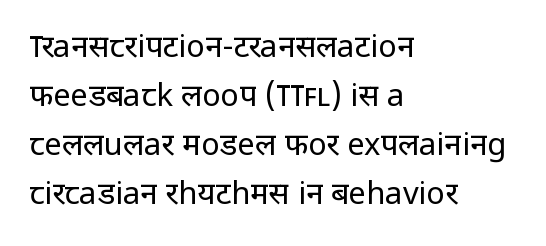
{"serif": "no", "italic": "no", "bold": "no", "weight": "regular", "width": "normal", "stroke_contrast": "low", "x_height": "medium", "monospaced": "no", "underline": "no", "align": "left", "line_spacing": "normal", "line_spacing_ratio": 1.58, "letter_spacing": "normal", "letter_spacing_em": 0.0, "glyph_px": 31}
